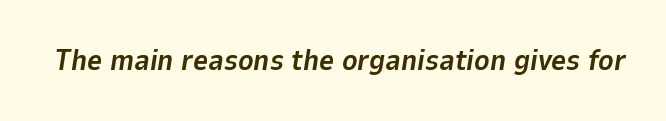
Q: Is the text bold? A: Yes.
Q: Is the text italic (slanted)? A: Yes, it leans right by about 9 degrees.
Q: Is the text underlined? A: No.
Q: Is the spacing between letters normal or unusually wide? A: Normal.
Q: Width (condensed, normal, or wide)? A: Normal.
Q: Stroke contrast? A: Low.
Q: x-height? A: Medium.
Q: Monospaced? A: No.
